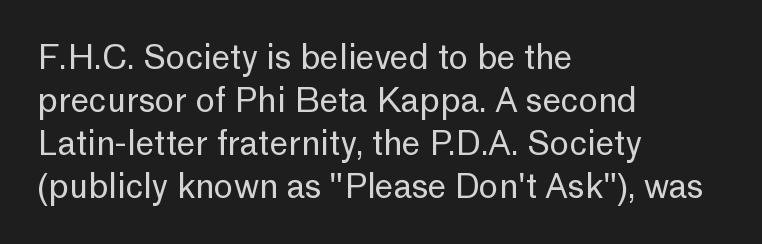
{"serif": "no", "italic": "no", "bold": "no", "weight": "regular", "width": "normal", "stroke_contrast": "low", "x_height": "medium", "monospaced": "no", "underline": "no", "align": "left", "line_spacing": "normal", "line_spacing_ratio": 1.3, "letter_spacing": "normal", "letter_spacing_em": 0.0, "glyph_px": 33}
